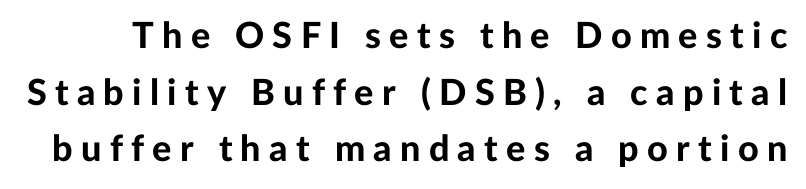
{"serif": "no", "italic": "no", "bold": "yes", "weight": "bold", "width": "normal", "stroke_contrast": "low", "x_height": "medium", "monospaced": "no", "underline": "no", "line_spacing": "normal", "line_spacing_ratio": 1.57, "letter_spacing": "wide", "letter_spacing_em": 0.23, "glyph_px": 36}
